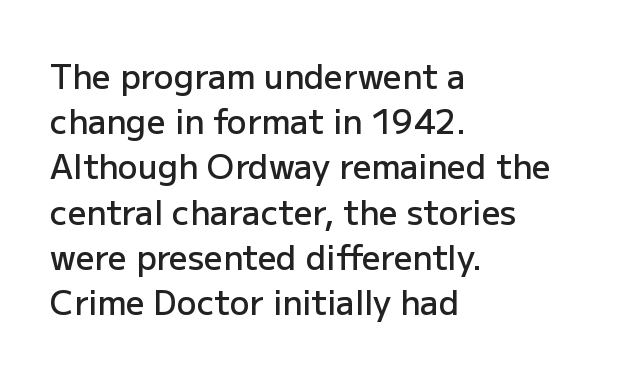
Q: Is the text bold? A: Semi-bold.
Q: Is the text italic (slanted)? A: No, it is upright.
Q: Is the typeface a serif or a sans-serif typeface? A: Sans-serif.
Q: Is the text underlined? A: No.
Q: How is the paragraph aligned? A: Left-aligned.
Q: Is the spacing between letters normal or unusually wide? A: Normal.
Q: Is the spacing between lines tight, normal or loose? A: Normal.
Q: Width (condensed, normal, or wide)? A: Normal.
Q: Stroke contrast? A: Low.
Q: x-height? A: Medium.
Q: Monospaced? A: No.
